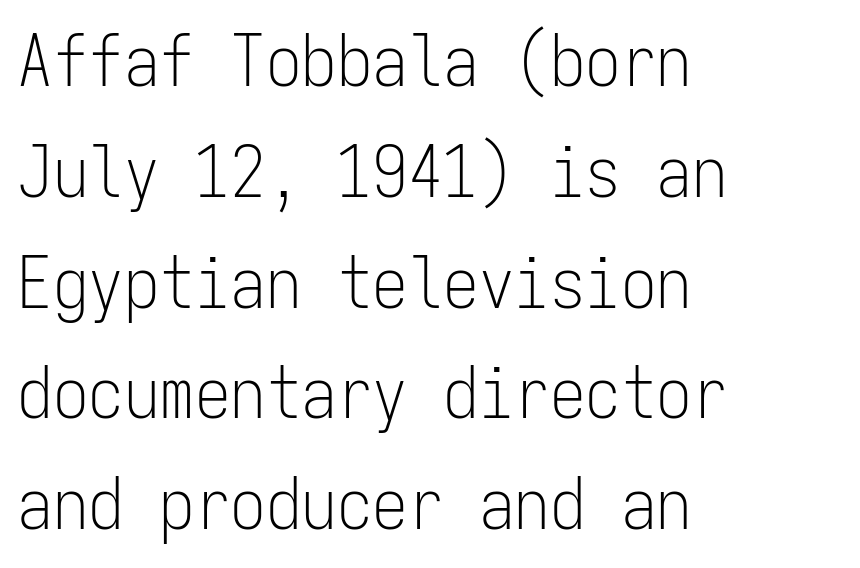
Q: Is the text bold? A: No.
Q: Is the text italic (slanted)? A: No, it is upright.
Q: Is the typeface a serif or a sans-serif typeface? A: Sans-serif.
Q: Is the text underlined? A: No.
Q: How is the paragraph aligned? A: Left-aligned.
Q: Is the spacing between letters normal or unusually wide? A: Normal.
Q: Is the spacing between lines tight, normal or loose? A: Normal.
Q: Width (condensed, normal, or wide)? A: Condensed.
Q: Stroke contrast? A: Low.
Q: x-height? A: Medium.
Q: Monospaced? A: Yes.
